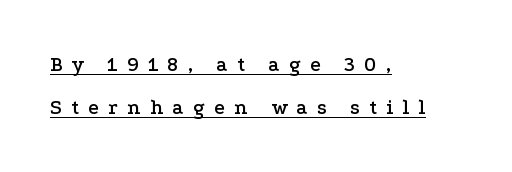
The image shows 21 px text type, upright; set left-aligned, loose line spacing (2.06x), unusually wide letter spacing (+0.44 em), underlined.
